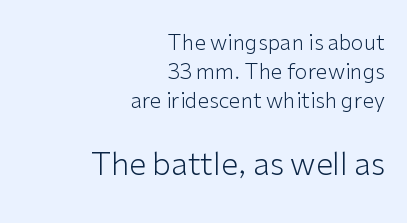
The type is set solid horizontally, with unmodified tracking. You can tell it's not italic because the verticals are truly vertical. Think of a printed novel: that variable character pitch is what you see here. The letters in the lower block stand taller than those in the block above. Type without underlining.
